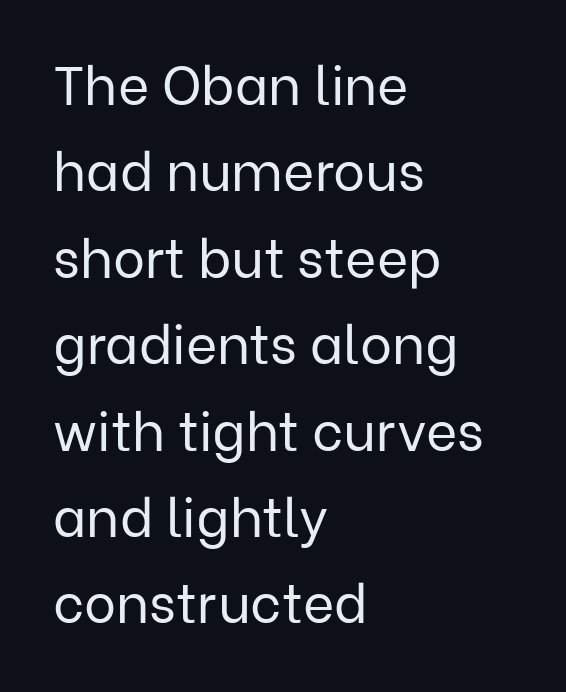
{"serif": "no", "italic": "no", "bold": "no", "weight": "regular", "width": "normal", "stroke_contrast": "low", "x_height": "medium", "monospaced": "no", "underline": "no", "align": "left", "line_spacing": "normal", "line_spacing_ratio": 1.6, "letter_spacing": "normal", "letter_spacing_em": 0.0, "glyph_px": 54}
